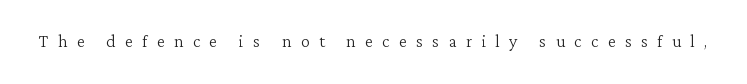
How are the letters spaced? Widely, with obvious added tracking. Beneath every word, the page is bare. It's the straight-up-and-down kind of type. Is the stroke heavy? The answer is a plain regular-or-lighter.
